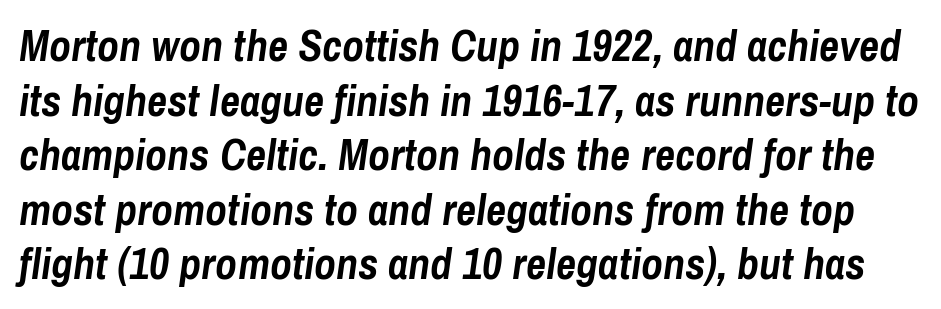
The image shows 44 px semibold, condensed type, italic (leaning right); set line spacing 1.24x, normal letter spacing, not underlined; low stroke contrast and a medium x-height.
